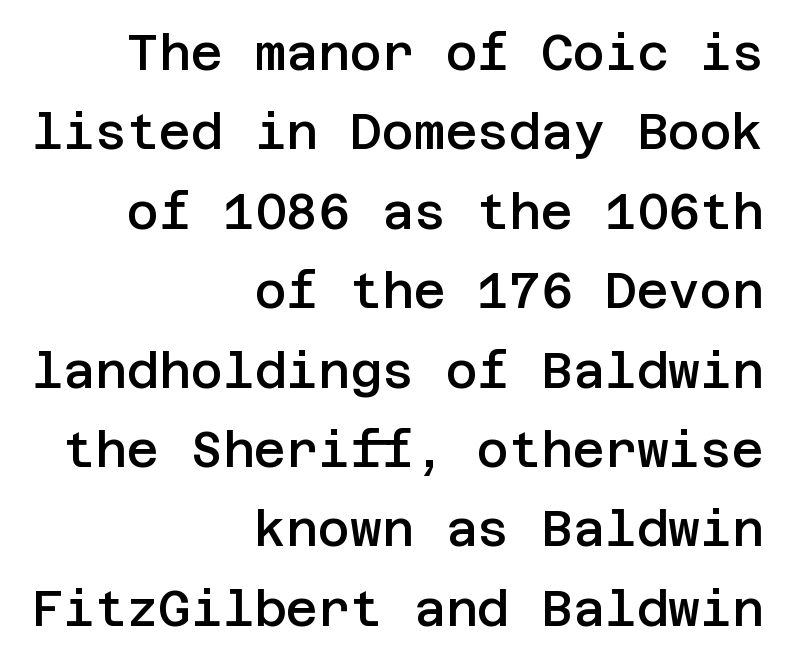
{"serif": "no", "italic": "no", "bold": "semi", "weight": "semibold", "width": "normal", "stroke_contrast": "low", "x_height": "large", "underline": "no", "align": "right", "line_spacing": "normal", "line_spacing_ratio": 1.62, "letter_spacing": "normal", "letter_spacing_em": 0.0, "glyph_px": 49}
